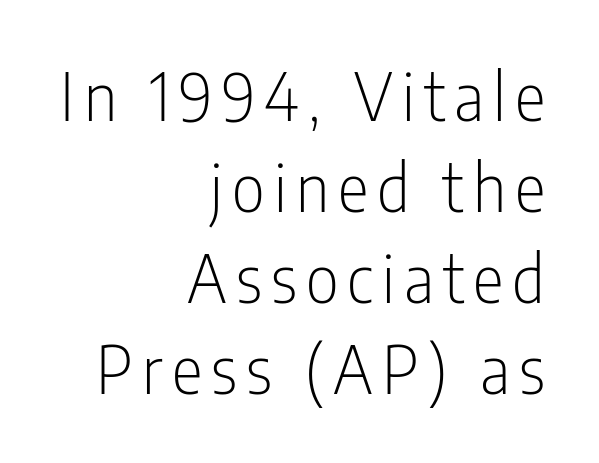
Q: Is the text bold? A: No.
Q: Is the text italic (slanted)? A: No, it is upright.
Q: Is the typeface a serif or a sans-serif typeface? A: Sans-serif.
Q: Is the text underlined? A: No.
Q: How is the paragraph aligned? A: Right-aligned.
Q: Is the spacing between lines tight, normal or loose? A: Normal.
Q: Width (condensed, normal, or wide)? A: Condensed.
Q: Stroke contrast? A: Low.
Q: x-height? A: Medium.
Q: Monospaced? A: No.
